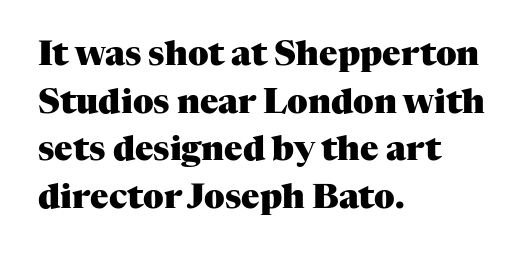
Look at the stroke-to-counter ratio: heavy, a bold. The letters advance in unequal steps, a hallmark of proportional type. Caption: multi-line text, flush left, ragged right. The letters stand upright; this is a roman face. Type without underlining. Note: serifs present on the glyphs.
